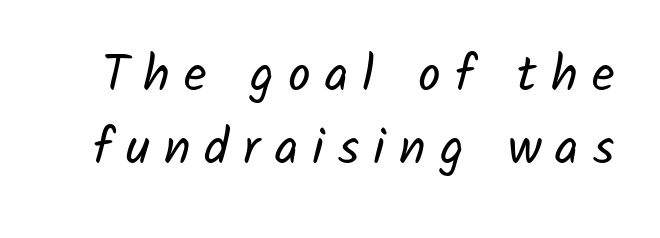
{"serif": "no", "bold": "no", "weight": "regular", "width": "normal", "stroke_contrast": "low", "x_height": "medium", "monospaced": "no", "underline": "no", "line_spacing": "normal", "line_spacing_ratio": 1.47, "letter_spacing": "wide", "letter_spacing_em": 0.28, "glyph_px": 50}
